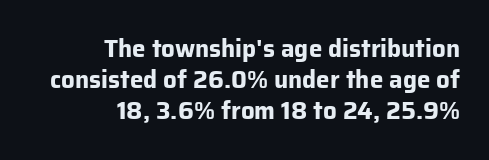
These lines keep a tight, regular rhythm from letter to letter. Students, this is bold: see how much ink each stroke carries. If you measured baseline to baseline, you'd find a middling distance. Does the copy run flush right? Yes — the right margin is perfectly even. Do the letters lean? They stand straight. A clean baseline with only descenders dipping below it.
